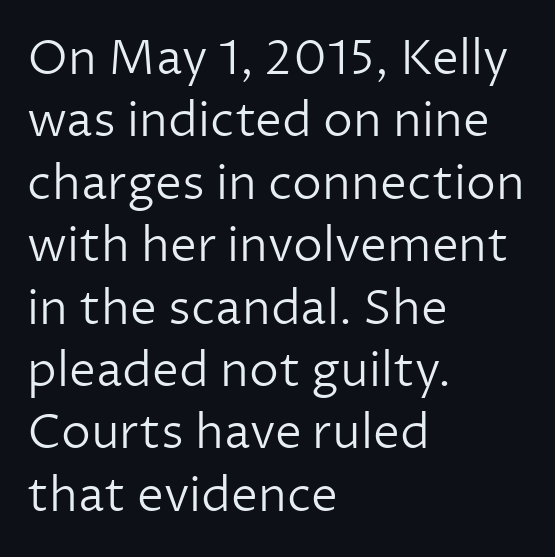
The image shows 48 px light sans-serif type, upright; set left-aligned, normal line spacing (1.3x), normal letter spacing, not underlined; low stroke contrast and a medium x-height.
